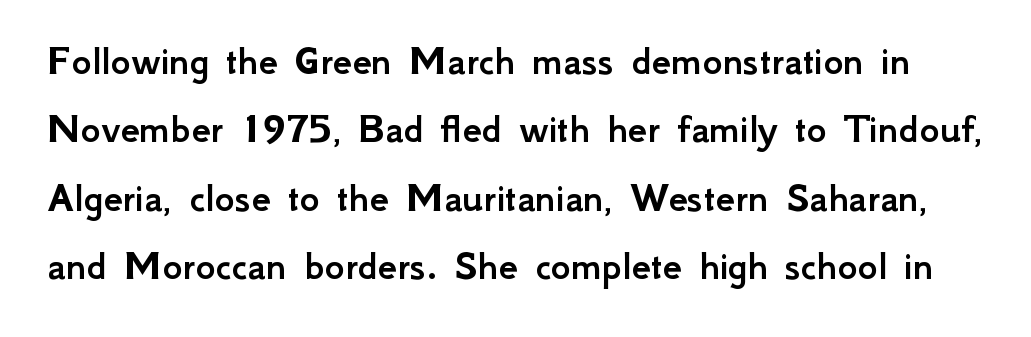
{"serif": "no", "italic": "no", "width": "normal", "stroke_contrast": "low", "x_height": "small", "monospaced": "no", "underline": "no", "line_spacing": "normal", "line_spacing_ratio": 1.59, "letter_spacing": "normal", "letter_spacing_em": 0.0, "glyph_px": 43}
